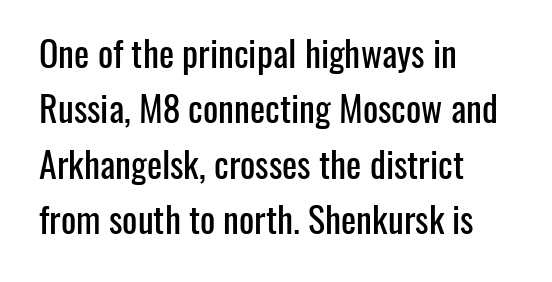
{"serif": "no", "italic": "no", "width": "condensed", "stroke_contrast": "low", "x_height": "medium", "monospaced": "no", "underline": "no", "align": "left", "line_spacing": "normal", "line_spacing_ratio": 1.54, "letter_spacing": "normal", "letter_spacing_em": 0.0, "glyph_px": 36}
